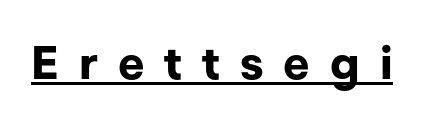
The string is rendered with underlining switched on. Is the type bold? Yes — the strokes are clearly thick and heavy. Glyph-to-glyph distance is far greater than everyday printed text. It's the straight-up-and-down kind of type. Font category for this specimen: sans-serif.
